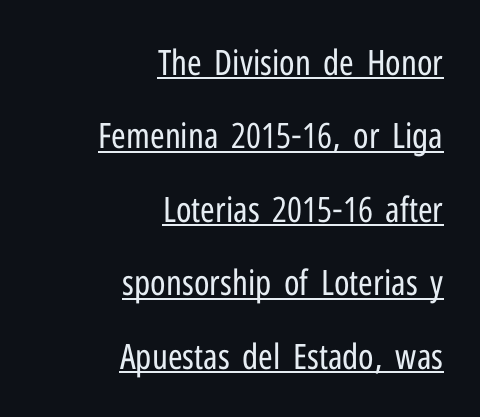
Looks like someone drew a line under every word here. The type is set solid horizontally, with unmodified tracking. Each new line begins a long way beneath the previous one. The passage shown is not bold in any degree. No feet cap the strokes, marking this as sans-serif type. Notice how the stems are strictly vertical — no italics here.
